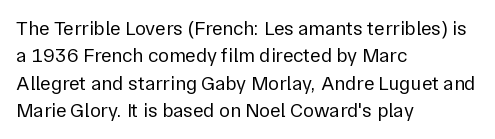
{"italic": "no", "bold": "no", "underline": "no", "align": "left", "line_spacing": "normal", "line_spacing_ratio": 1.37, "letter_spacing": "normal", "letter_spacing_em": 0.0, "glyph_px": 20}
